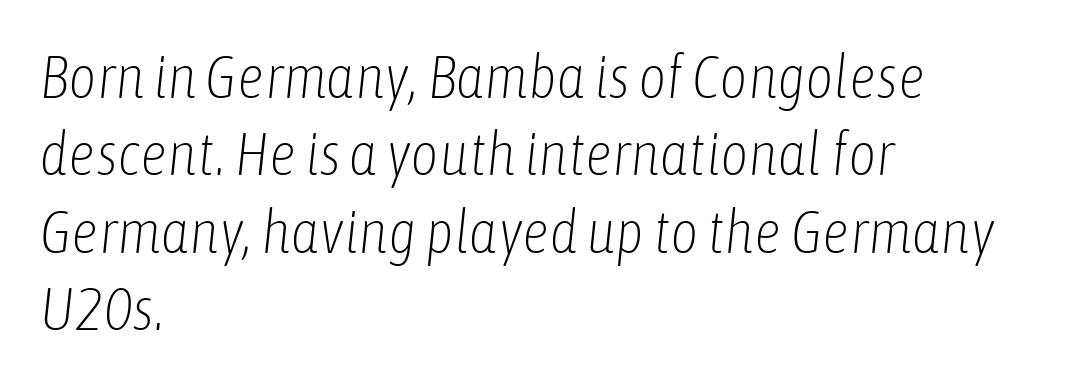
Q: Is the text bold? A: No.
Q: Is the text italic (slanted)? A: Yes, it leans right by about 6 degrees.
Q: Is the text underlined? A: No.
Q: How is the paragraph aligned? A: Left-aligned.
Q: Is the spacing between letters normal or unusually wide? A: Normal.
Q: Is the spacing between lines tight, normal or loose? A: Normal.
Q: Width (condensed, normal, or wide)? A: Condensed.
Q: Stroke contrast? A: Low.
Q: x-height? A: Medium.
Q: Monospaced? A: No.
